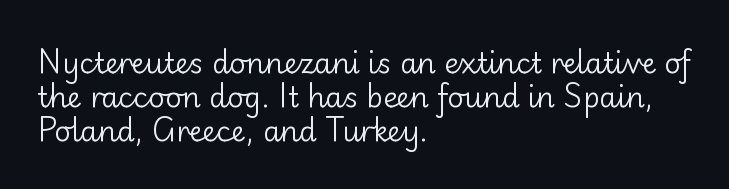
Type style note: lacks serifs. Is this a fixed-width face? No — the glyphs have proportional, varying widths. Beneath every word, the page is bare. Leftover space on each line is placed entirely after the last word. The font's upright variant was chosen for this text. Does extra space separate the letters? No, they use regular spacing.
